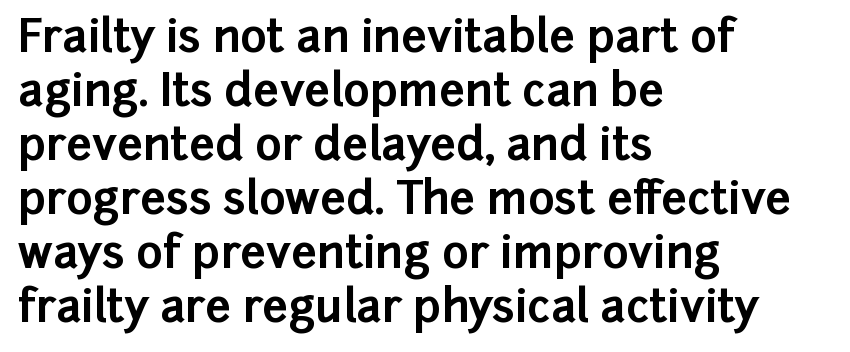
Q: Is the text bold? A: Yes.
Q: Is the text italic (slanted)? A: No, it is upright.
Q: Is the typeface a serif or a sans-serif typeface? A: Sans-serif.
Q: Is the text underlined? A: No.
Q: How is the paragraph aligned? A: Left-aligned.
Q: Is the spacing between letters normal or unusually wide? A: Normal.
Q: Width (condensed, normal, or wide)? A: Normal.
Q: Stroke contrast? A: Low.
Q: x-height? A: Medium.
Q: Monospaced? A: No.
